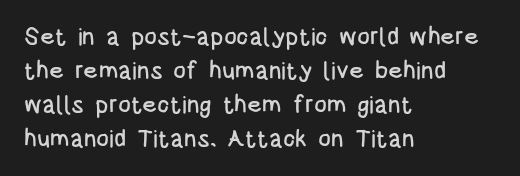
{"italic": "no", "underline": "no", "align": "left", "line_spacing": "normal", "line_spacing_ratio": 1.42, "letter_spacing": "normal", "letter_spacing_em": 0.0, "glyph_px": 24}
